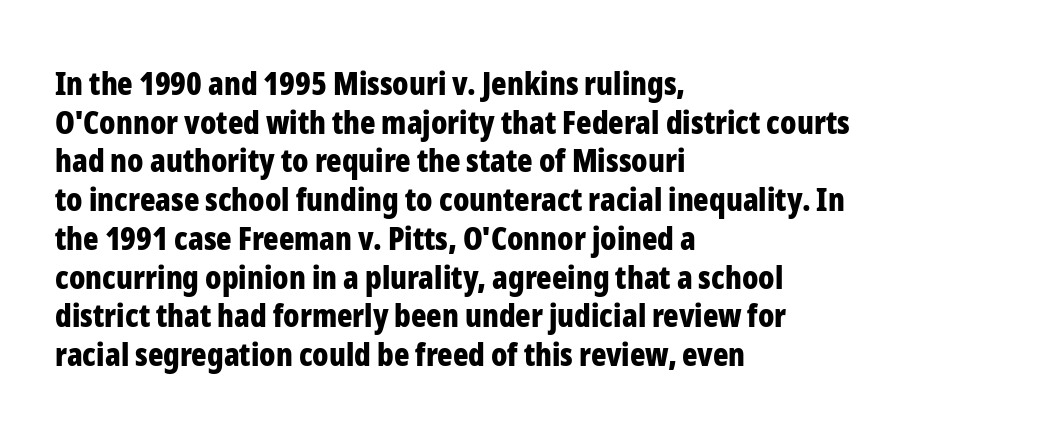
Q: Is the text bold? A: Yes.
Q: Is the text italic (slanted)? A: No, it is upright.
Q: Is the typeface a serif or a sans-serif typeface? A: Sans-serif.
Q: Is the text underlined? A: No.
Q: How is the paragraph aligned? A: Left-aligned.
Q: Is the spacing between letters normal or unusually wide? A: Normal.
Q: Width (condensed, normal, or wide)? A: Condensed.
Q: Stroke contrast? A: Low.
Q: x-height? A: Medium.
Q: Monospaced? A: No.
